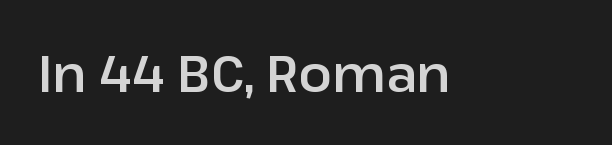
The image shows 50 px sans-serif type, upright; set normal letter spacing, not underlined; low stroke contrast and a medium x-height.
